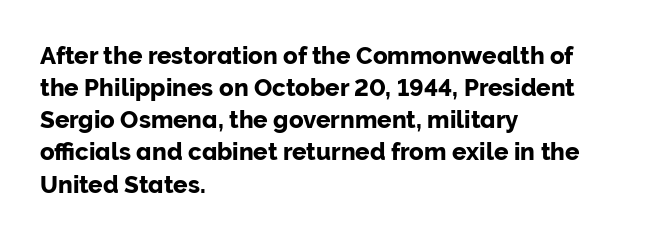
{"italic": "no", "underline": "no", "align": "left", "line_spacing": "normal", "line_spacing_ratio": 1.34, "letter_spacing": "normal", "letter_spacing_em": 0.0, "glyph_px": 24}
